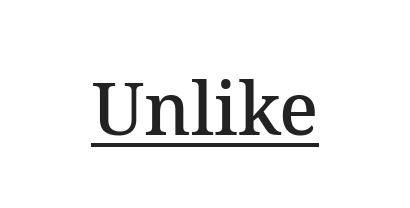
The image shows 72 px semibold serif type, upright; set centered, normal letter spacing, underlined; medium stroke contrast and a medium x-height.
